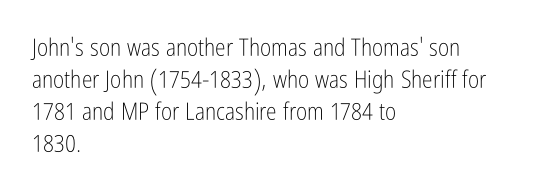
Q: Is the text bold? A: No.
Q: Is the text italic (slanted)? A: No, it is upright.
Q: Is the text underlined? A: No.
Q: How is the paragraph aligned? A: Left-aligned.
Q: Is the spacing between letters normal or unusually wide? A: Normal.
Q: Is the spacing between lines tight, normal or loose? A: Normal.
